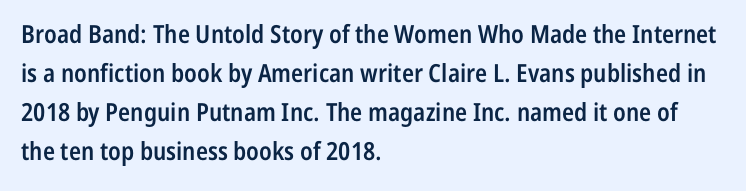
Q: Is the text bold? A: Semi-bold.
Q: Is the text italic (slanted)? A: No, it is upright.
Q: Is the text underlined? A: No.
Q: How is the paragraph aligned? A: Left-aligned.
Q: Is the spacing between letters normal or unusually wide? A: Normal.
Q: Is the spacing between lines tight, normal or loose? A: Normal.
